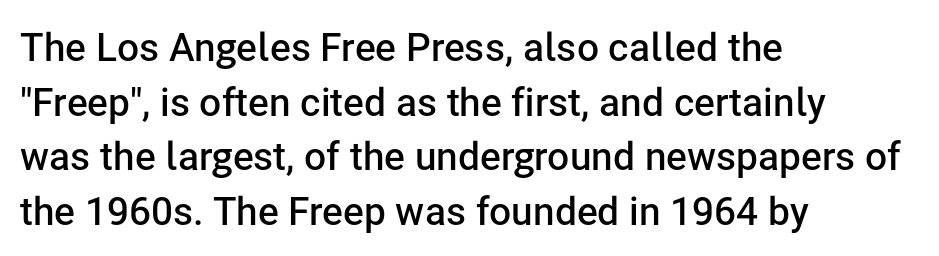
{"serif": "no", "italic": "no", "bold": "semi", "weight": "semibold", "width": "normal", "stroke_contrast": "low", "x_height": "medium", "monospaced": "no", "underline": "no", "align": "left", "line_spacing": "normal", "line_spacing_ratio": 1.4, "letter_spacing": "normal", "letter_spacing_em": 0.0, "glyph_px": 39}
